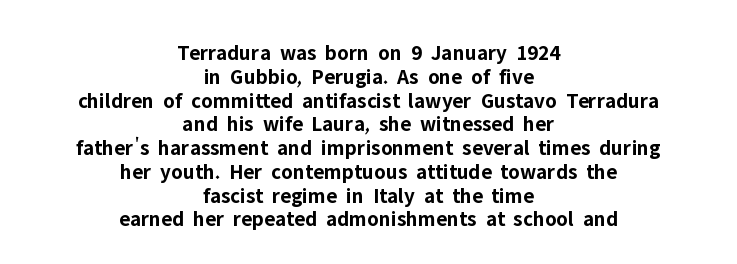
The image shows 22 px bold type, upright; set centered, tight line spacing (1.08x), normal letter spacing, not underlined.
